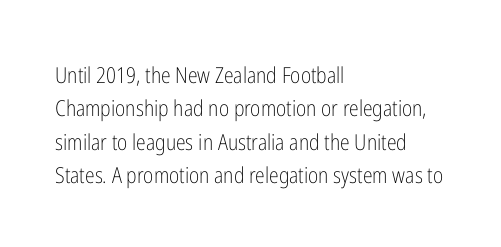
Summary of vertical rhythm: regular, with standard interline spacing. No extra ink here — the face is not bold. Quick note: not italic, upright. Horizontal alignment here is leftward, the default for most running prose.
